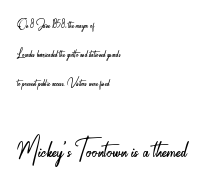
{"serif": "no", "bold": "no", "weight": "light", "width": "condensed", "stroke_contrast": "low", "x_height": "small", "monospaced": "no", "underline": "no", "align": "left", "line_spacing": "loose", "line_spacing_ratio": 2.08, "letter_spacing": "normal", "letter_spacing_em": 0.0, "larger_block": "second", "size_ratio": 2.5, "glyph_px": 35}
